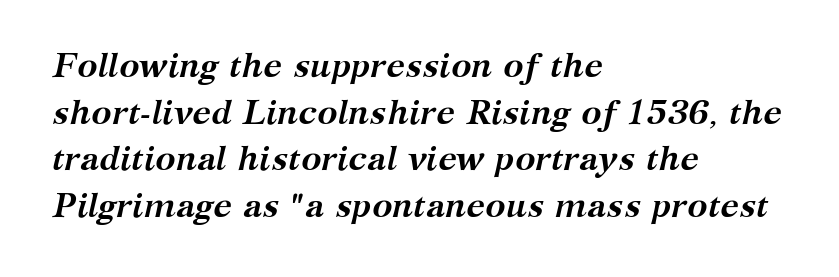
Visually the block forms a straight wall on the left and a jagged coastline on the right. The font is running at its bold setting. The tracking reads as untouched default to a designer's eye. If you measured baseline to baseline, you'd find a middling distance. Is this a fixed-width face? No — the glyphs have proportional, varying widths. Underlining? Definitely not there.
